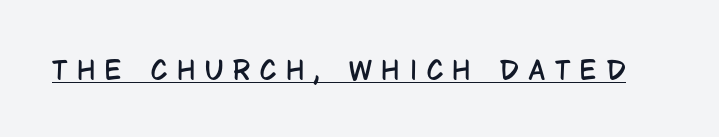
Q: Is the text italic (slanted)? A: No, it is upright.
Q: Is the text underlined? A: Yes.
Q: Is the spacing between letters normal or unusually wide? A: Unusually wide.
